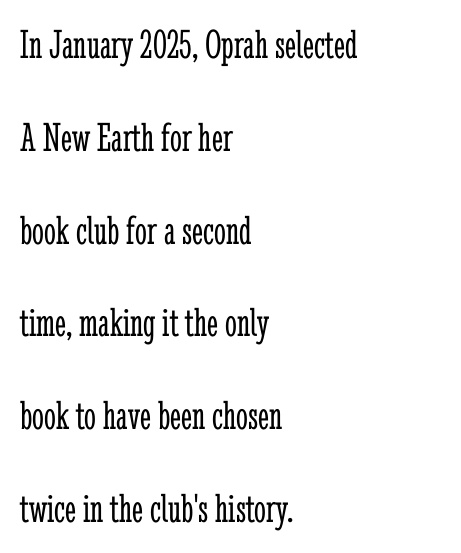
Q: Is the text bold? A: No.
Q: Is the text italic (slanted)? A: No, it is upright.
Q: Is the typeface a serif or a sans-serif typeface? A: Serif.
Q: Is the text underlined? A: No.
Q: How is the paragraph aligned? A: Left-aligned.
Q: Is the spacing between letters normal or unusually wide? A: Normal.
Q: Is the spacing between lines tight, normal or loose? A: Loose.
Q: Width (condensed, normal, or wide)? A: Condensed.
Q: Stroke contrast? A: Low.
Q: x-height? A: Medium.
Q: Monospaced? A: No.
